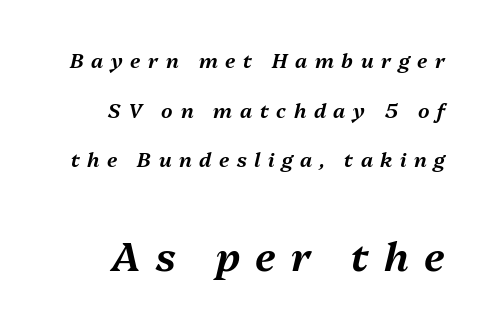
{"italic": "yes", "lean": "right", "slant_degrees": 13, "width": "normal", "stroke_contrast": "medium", "x_height": "medium", "monospaced": "no", "underline": "no", "align": "right", "line_spacing": "loose", "line_spacing_ratio": 2.48, "letter_spacing": "wide", "letter_spacing_em": 0.38, "larger_block": "second", "size_ratio": 2.0, "glyph_px": 40}
